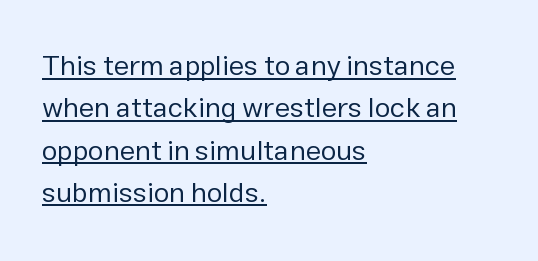
Leading: standard. Compared with a centered layout, this one pins lines to the left instead. The rendered words wear a rule along their underside. The tracking reads as untouched default to a designer's eye.
